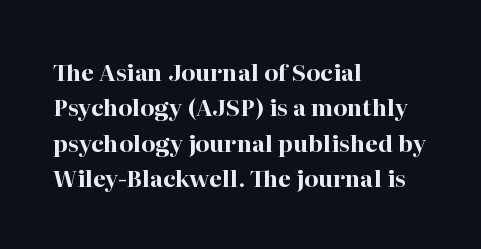
The strip under each line holds only bare page. The designer left line spacing at the default. Typeset ragged right — the left edge is the straight one. Heavy-handed strokes throughout: this text is bold.
